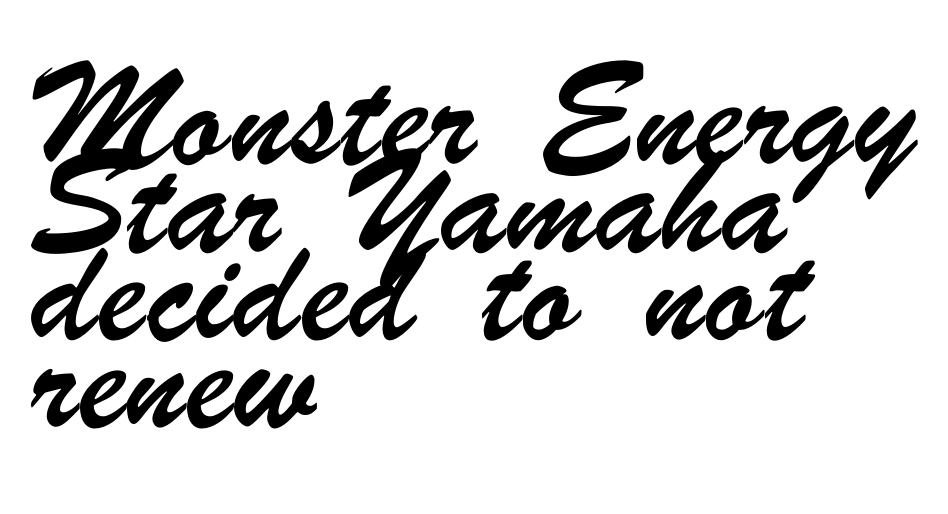
Q: Is the typeface a serif or a sans-serif typeface? A: Sans-serif.
Q: Is the text underlined? A: No.
Q: How is the paragraph aligned? A: Left-aligned.
Q: Is the spacing between letters normal or unusually wide? A: Normal.
Q: Is the spacing between lines tight, normal or loose? A: Normal.
Q: Width (condensed, normal, or wide)? A: Condensed.
Q: Stroke contrast? A: Low.
Q: x-height? A: Small.
Q: Monospaced? A: No.
